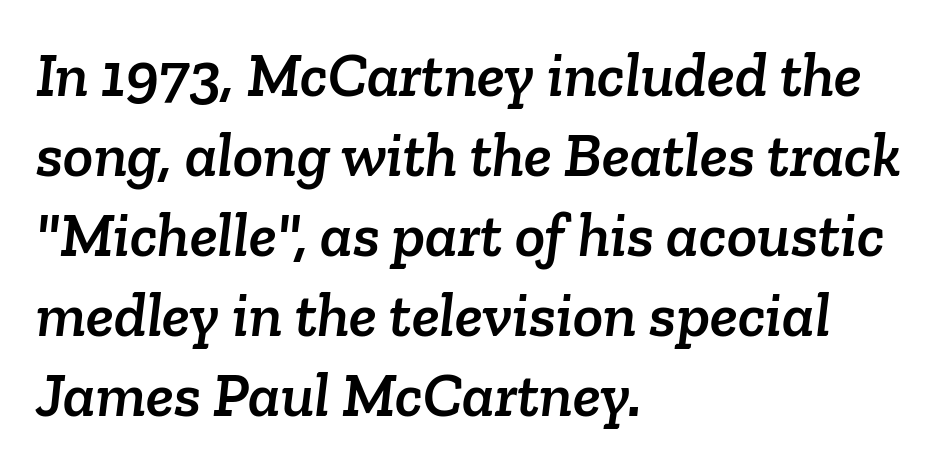
{"serif": "yes", "width": "normal", "stroke_contrast": "low", "x_height": "medium", "monospaced": "no", "underline": "no", "align": "left", "line_spacing": "normal", "line_spacing_ratio": 1.27, "letter_spacing": "normal", "letter_spacing_em": 0.0, "glyph_px": 63}
